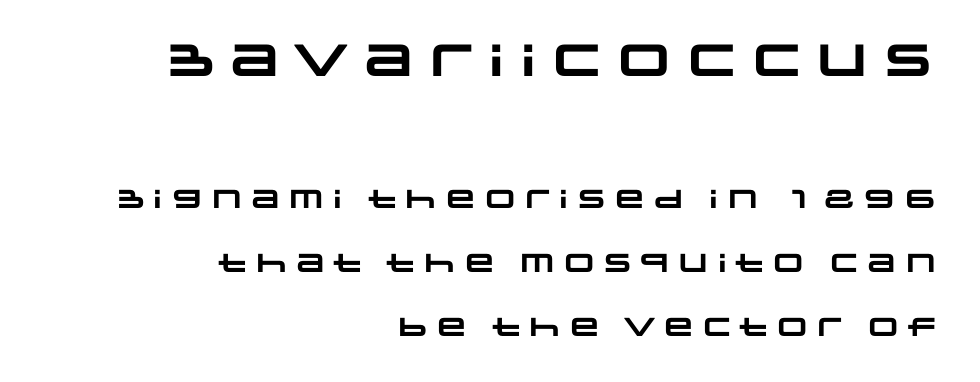
Q: Is the text bold? A: Yes.
Q: Is the typeface a serif or a sans-serif typeface? A: Sans-serif.
Q: Is the text underlined? A: No.
Q: How is the paragraph aligned? A: Right-aligned.
Q: Is the spacing between letters normal or unusually wide? A: Normal.
Q: Is the spacing between lines tight, normal or loose? A: Loose.
Q: Which block of text is set in a larger size, the first (top) or the second (bottom)? A: The first (top) one.
Q: Width (condensed, normal, or wide)? A: Wide.
Q: Stroke contrast? A: Low.
Q: x-height? A: Large.
Q: Monospaced? A: No.
